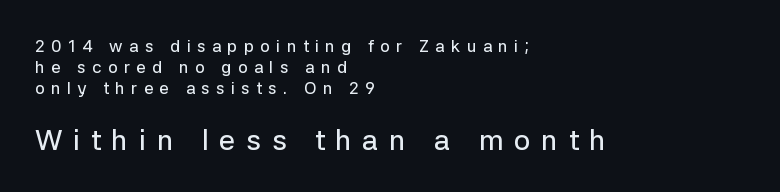
{"serif": "no", "italic": "no", "width": "normal", "stroke_contrast": "low", "x_height": "medium", "monospaced": "no", "underline": "no", "align": "left", "line_spacing": "normal", "line_spacing_ratio": 1.25, "letter_spacing": "wide", "letter_spacing_em": 0.37, "larger_block": "second", "size_ratio": 1.71, "glyph_px": 29}
